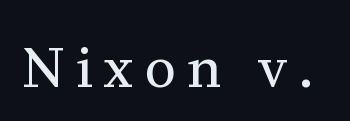
This sample uses an upright cut, with every glyph sitting square on the baseline. Check the space under the baseline: it is left empty. Do the characters align in a grid? No, the font is proportional. The passage shown is typeset with a serif family.
